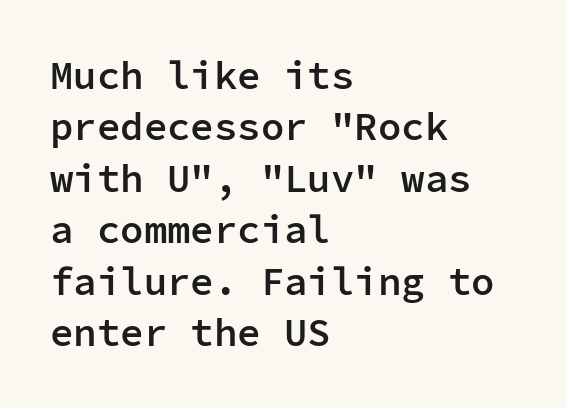
Q: Is the text bold? A: Semi-bold.
Q: Is the text italic (slanted)? A: No, it is upright.
Q: Is the typeface a serif or a sans-serif typeface? A: Sans-serif.
Q: Is the text underlined? A: No.
Q: How is the paragraph aligned? A: Left-aligned.
Q: Is the spacing between letters normal or unusually wide? A: Normal.
Q: Is the spacing between lines tight, normal or loose? A: Normal.
Q: Width (condensed, normal, or wide)? A: Normal.
Q: Stroke contrast? A: Low.
Q: x-height? A: Medium.
Q: Monospaced? A: Yes.
